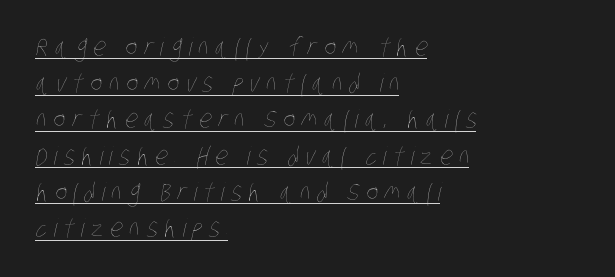
Q: Is the text bold? A: No.
Q: Is the text underlined? A: Yes.
Q: How is the paragraph aligned? A: Left-aligned.
Q: Is the spacing between letters normal or unusually wide? A: Unusually wide.
Q: Is the spacing between lines tight, normal or loose? A: Normal.
